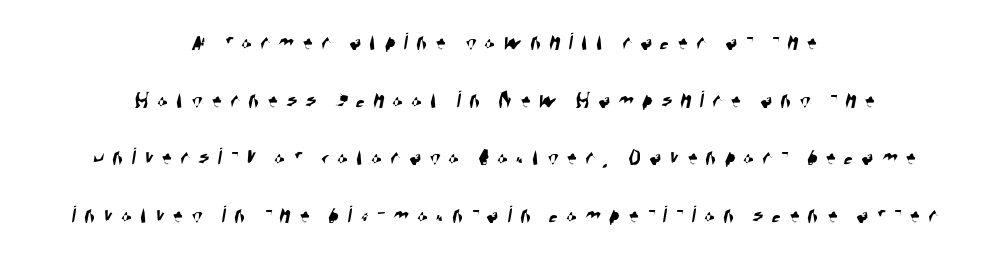
{"underline": "no", "align": "center", "line_spacing": "loose", "line_spacing_ratio": 2.31, "letter_spacing": "wide", "letter_spacing_em": 0.33, "glyph_px": 25}
